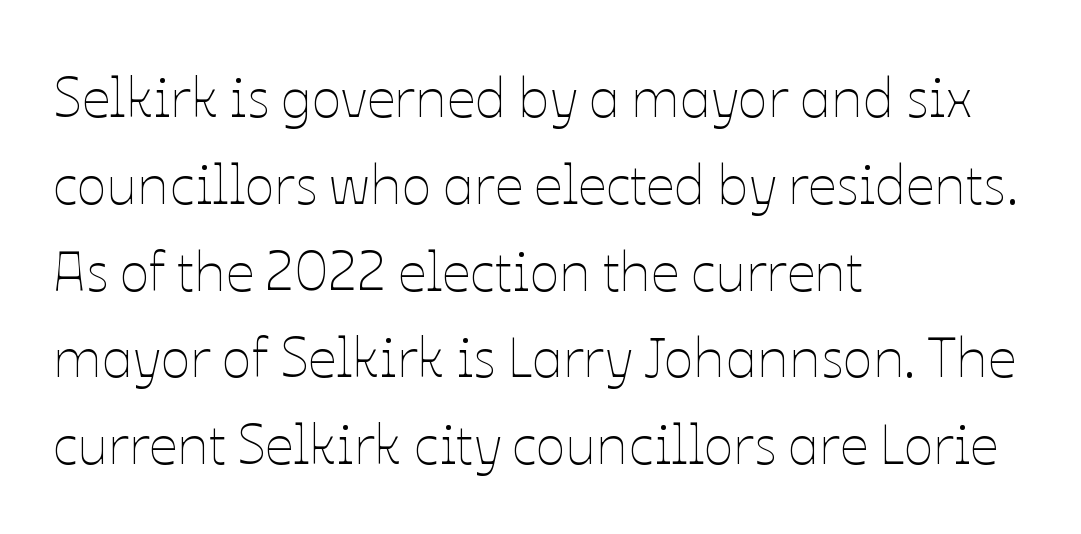
The horizontal fit of the characters is conventional and even. The weight would be labelled regular, book, light, or lighter still. Each row of text sits above clean, open space. A typesetter would call this proportional, since set widths differ per character. Quick note: interline space is typical.
